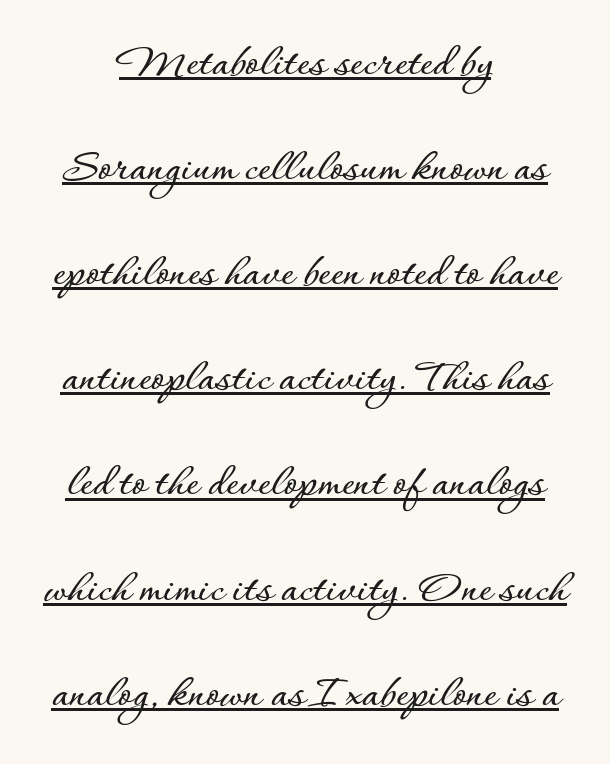
Q: Is the text italic (slanted)? A: Yes.
Q: Is the text underlined? A: Yes.
Q: How is the paragraph aligned? A: Centered.
Q: Is the spacing between letters normal or unusually wide? A: Normal.
Q: Is the spacing between lines tight, normal or loose? A: Loose.
Q: Width (condensed, normal, or wide)? A: Normal.
Q: Stroke contrast? A: Low.
Q: x-height? A: Small.
Q: Monospaced? A: No.
